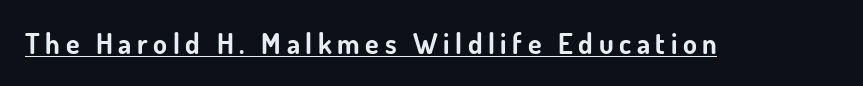
Q: Is the text bold? A: Yes.
Q: Is the text italic (slanted)? A: No, it is upright.
Q: Is the typeface a serif or a sans-serif typeface? A: Sans-serif.
Q: Is the text underlined? A: Yes.
Q: Is the spacing between letters normal or unusually wide? A: Unusually wide.
Q: Width (condensed, normal, or wide)? A: Normal.
Q: Stroke contrast? A: Low.
Q: x-height? A: Small.
Q: Monospaced? A: No.
